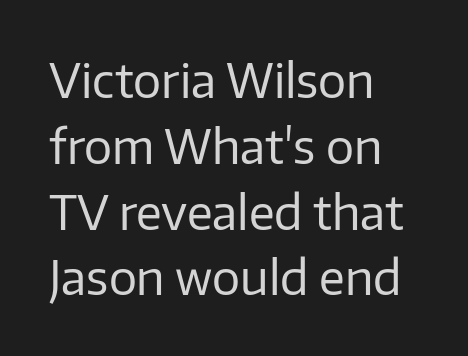
Q: Is the text bold? A: No.
Q: Is the text italic (slanted)? A: No, it is upright.
Q: Is the typeface a serif or a sans-serif typeface? A: Sans-serif.
Q: Is the text underlined? A: No.
Q: How is the paragraph aligned? A: Left-aligned.
Q: Is the spacing between letters normal or unusually wide? A: Normal.
Q: Is the spacing between lines tight, normal or loose? A: Normal.
Q: Width (condensed, normal, or wide)? A: Normal.
Q: Stroke contrast? A: Low.
Q: x-height? A: Medium.
Q: Monospaced? A: No.
